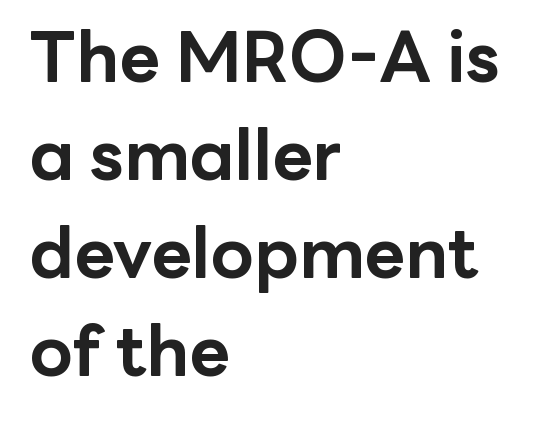
The image shows 70 px bold sans-serif type, upright; set left-aligned, normal line spacing (1.4x), normal letter spacing, not underlined; low stroke contrast and a medium x-height.
